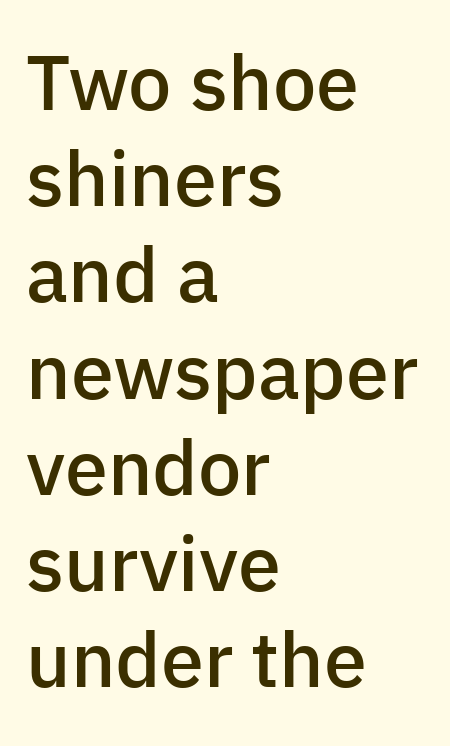
What weight is shown? A semibold, between regular and bold. The horizontal fit of the characters is conventional and even. Line spacing here is normal. Horizontally, the lines are justified to the leading edge only.
